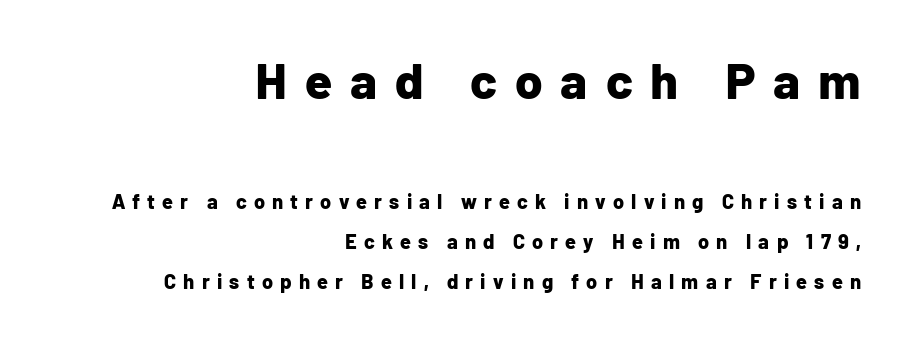
Q: Is the text bold? A: Yes.
Q: Is the text italic (slanted)? A: No, it is upright.
Q: Is the typeface a serif or a sans-serif typeface? A: Sans-serif.
Q: Is the text underlined? A: No.
Q: How is the paragraph aligned? A: Right-aligned.
Q: Is the spacing between letters normal or unusually wide? A: Unusually wide.
Q: Is the spacing between lines tight, normal or loose? A: Loose.
Q: Which block of text is set in a larger size, the first (top) or the second (bottom)? A: The first (top) one.
Q: Width (condensed, normal, or wide)? A: Normal.
Q: Stroke contrast? A: Low.
Q: x-height? A: Medium.
Q: Monospaced? A: No.
